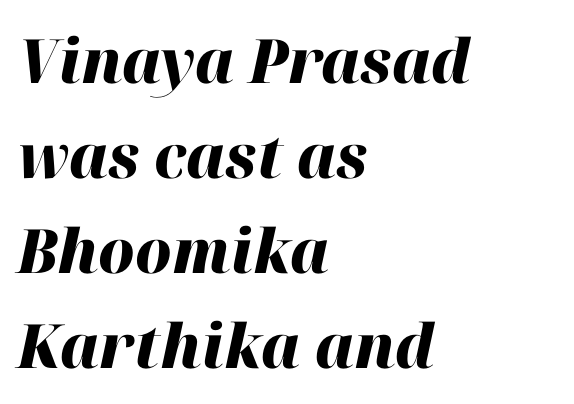
{"italic": "yes", "lean": "right", "slant_degrees": 12, "bold": "yes", "weight": "heavy", "width": "normal", "stroke_contrast": "high", "x_height": "medium", "monospaced": "no", "underline": "no", "align": "left", "line_spacing": "normal", "line_spacing_ratio": 1.56, "letter_spacing": "normal", "letter_spacing_em": 0.0, "glyph_px": 61}
